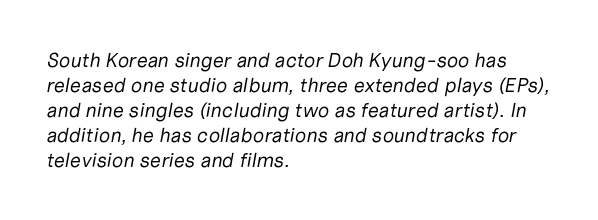
Q: Is the text bold? A: No.
Q: Is the text italic (slanted)? A: Yes, it leans right by about 10 degrees.
Q: Is the text underlined? A: No.
Q: How is the paragraph aligned? A: Left-aligned.
Q: Is the spacing between letters normal or unusually wide? A: Normal.
Q: Is the spacing between lines tight, normal or loose? A: Normal.
